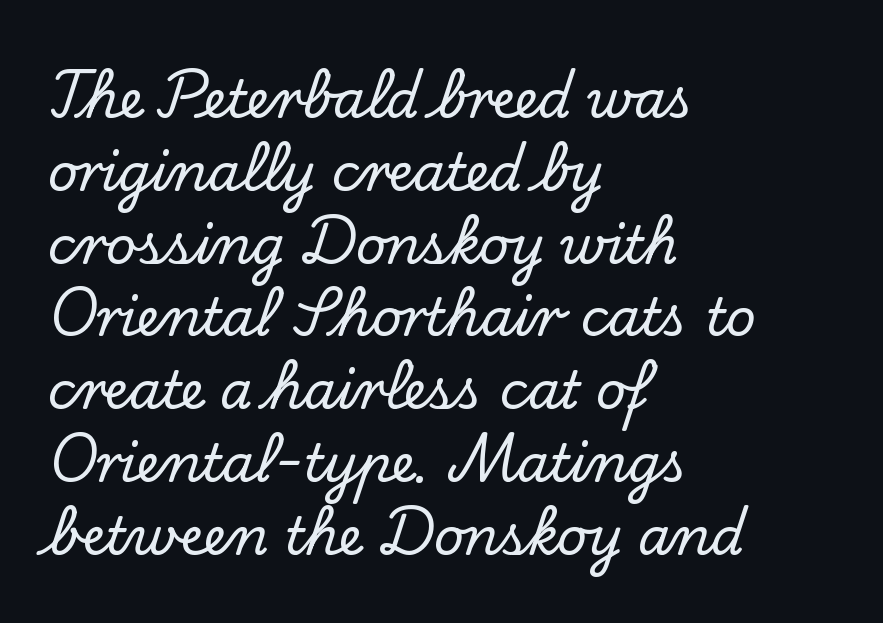
This sample has the flowing, uneven cadence of proportional lettering. Clear beneath every line of the passage. Regular leading. Little horizontal feet cap the strokes, marking this as serif type. Each word holds together tightly as a unit, with standard inter-letter gaps.
